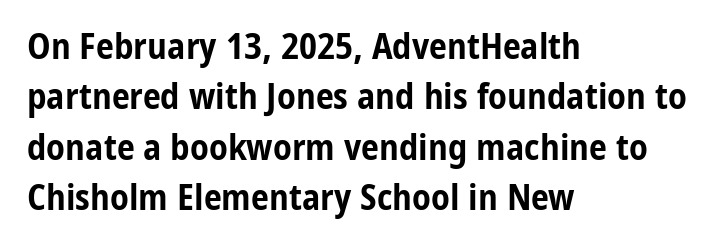
{"serif": "no", "italic": "no", "bold": "yes", "weight": "bold", "width": "condensed", "stroke_contrast": "low", "x_height": "medium", "monospaced": "no", "underline": "no", "align": "left", "line_spacing": "normal", "line_spacing_ratio": 1.4, "letter_spacing": "normal", "letter_spacing_em": 0.0, "glyph_px": 36}
